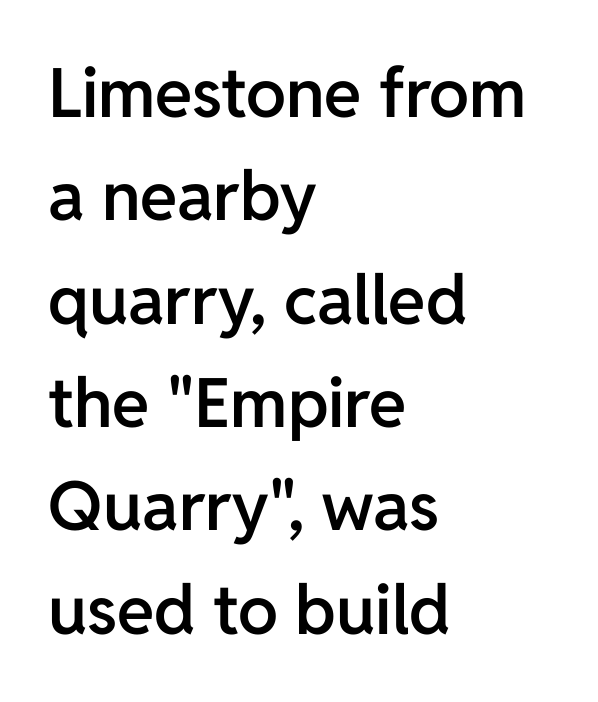
You could call the tracking neutral — neither tight nor loose. In terms of leading, this rendering sits right in the middle. This is moderately heavy type, rendered in semibold. The rendering uses natural spacing where letterforms have individual widths. Observe the absence of serifs on each vertical stroke in this sample.
